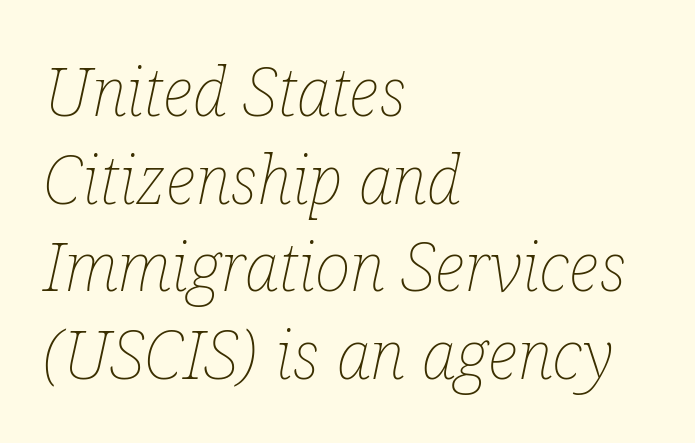
The image shows 68 px thin, condensed type, italic (leaning right); set left-aligned, normal line spacing (1.29x), normal letter spacing, not underlined; low stroke contrast and a medium x-height.
